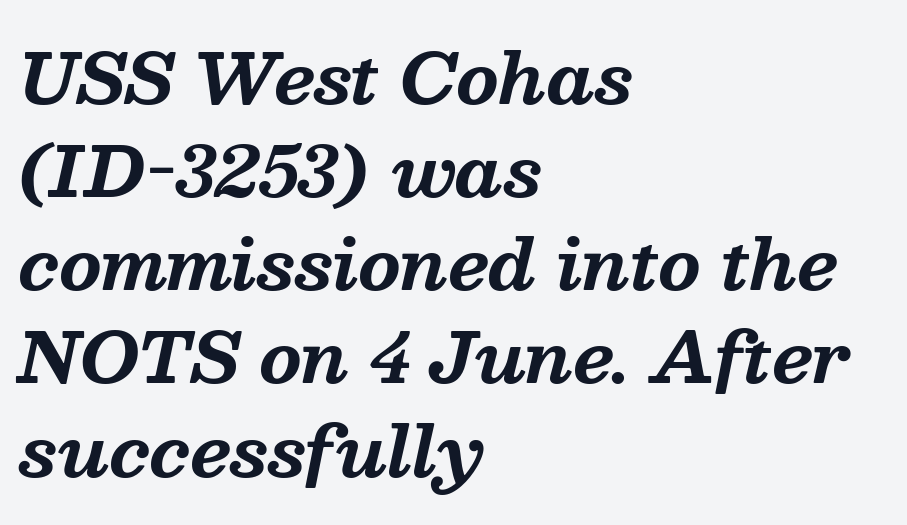
Q: Is the text bold? A: Yes.
Q: Is the text italic (slanted)? A: Yes, it leans right by about 13 degrees.
Q: Is the typeface a serif or a sans-serif typeface? A: Serif.
Q: Is the text underlined? A: No.
Q: How is the paragraph aligned? A: Left-aligned.
Q: Is the spacing between letters normal or unusually wide? A: Normal.
Q: Is the spacing between lines tight, normal or loose? A: Normal.
Q: Width (condensed, normal, or wide)? A: Normal.
Q: Stroke contrast? A: Medium.
Q: x-height? A: Medium.
Q: Monospaced? A: No.
